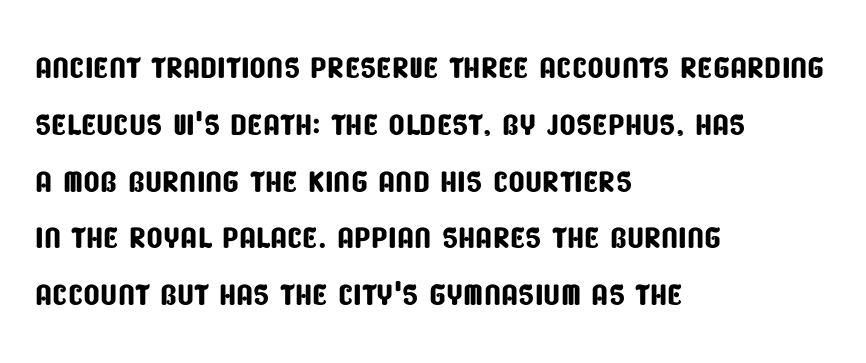
The image shows 43 px condensed sans-serif type; set left-aligned, normal line spacing (1.32x), normal letter spacing, not underlined; low stroke contrast and a large x-height.
